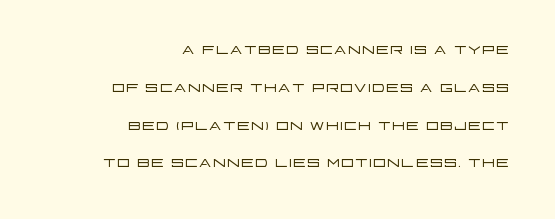
Q: Is the text bold? A: No.
Q: Is the text italic (slanted)? A: No, it is upright.
Q: Is the text underlined? A: No.
Q: How is the paragraph aligned? A: Right-aligned.
Q: Is the spacing between letters normal or unusually wide? A: Normal.
